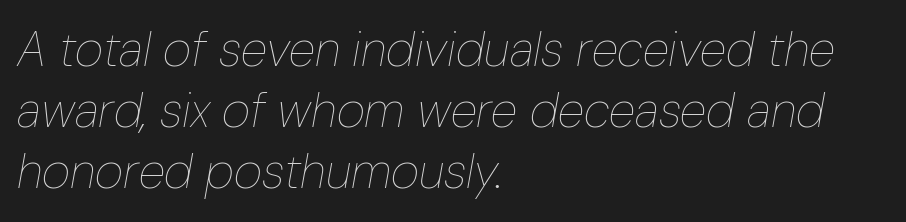
Each letter keeps its own natural width here, so spacing adapts to shape. Stems and bowls with no extra thickness — not bold. Successive baselines arrive at the customary interval. Every row of glyphs begins at an identical x-position on the left. A clean baseline with only descenders dipping below it.
